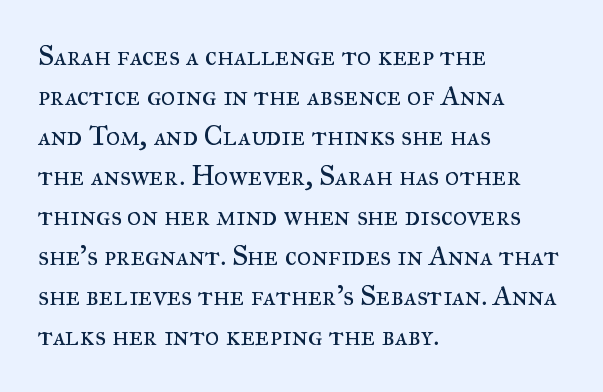
Note: serifs present on the glyphs. The text block is weighted toward the left margin, trailing off unevenly rightward. This rendering features lettering with no underline. The letters look calm and open, with moderate or lighter stems. This sample uses an upright cut, with every glyph sitting square on the baseline.
